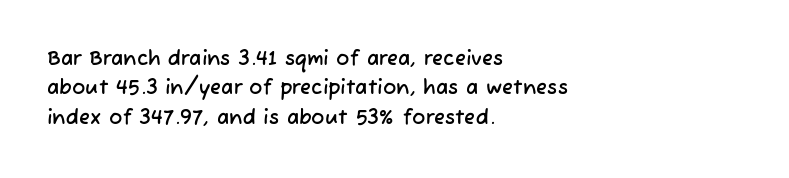
Q: Is the text underlined? A: No.
Q: How is the paragraph aligned? A: Left-aligned.
Q: Is the spacing between letters normal or unusually wide? A: Normal.
Q: Is the spacing between lines tight, normal or loose? A: Normal.
